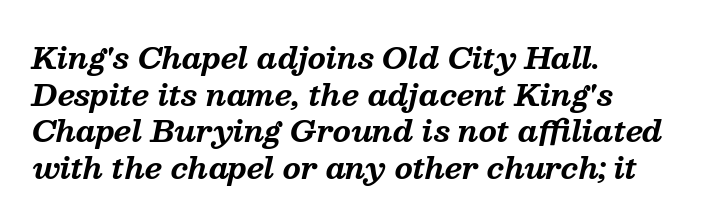
The image shows 29 px bold serif type, italic (leaning right); set left-aligned, normal line spacing (1.26x), normal letter spacing, not underlined; medium stroke contrast and a medium x-height.
